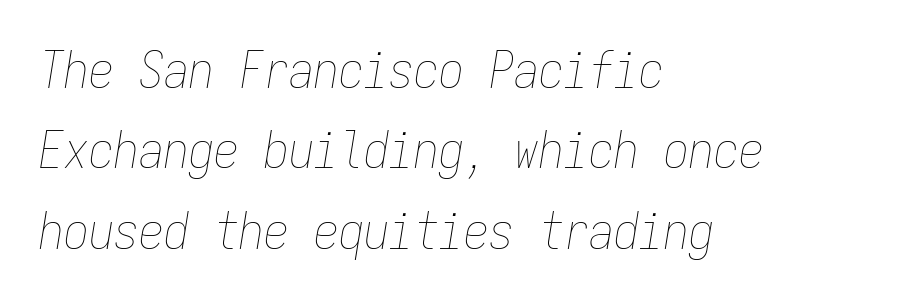
{"italic": "yes", "lean": "right", "slant_degrees": 9, "bold": "no", "weight": "thin", "width": "condensed", "stroke_contrast": "low", "x_height": "medium", "monospaced": "yes", "underline": "no", "align": "left", "line_spacing": "normal", "line_spacing_ratio": 1.61, "letter_spacing": "normal", "letter_spacing_em": 0.0, "glyph_px": 50}
